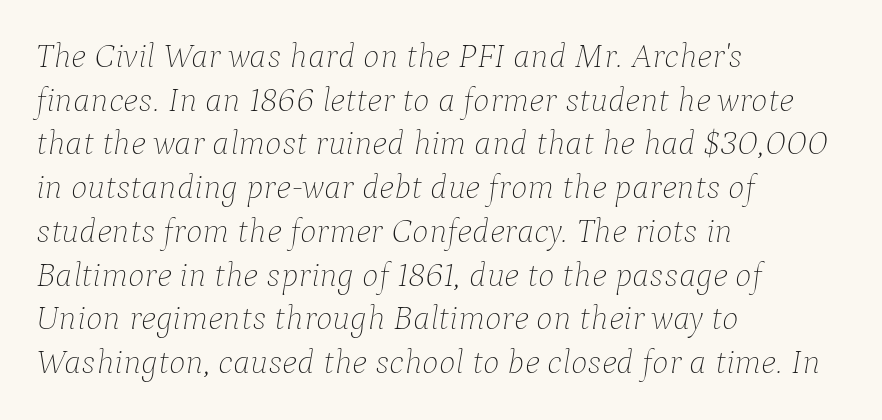
Q: Is the text bold? A: No.
Q: Is the text italic (slanted)? A: Yes, it leans right by about 9 degrees.
Q: Is the text underlined? A: No.
Q: How is the paragraph aligned? A: Left-aligned.
Q: Is the spacing between letters normal or unusually wide? A: Normal.
Q: Is the spacing between lines tight, normal or loose? A: Normal.
Q: Width (condensed, normal, or wide)? A: Normal.
Q: Stroke contrast? A: Low.
Q: x-height? A: Medium.
Q: Monospaced? A: No.
